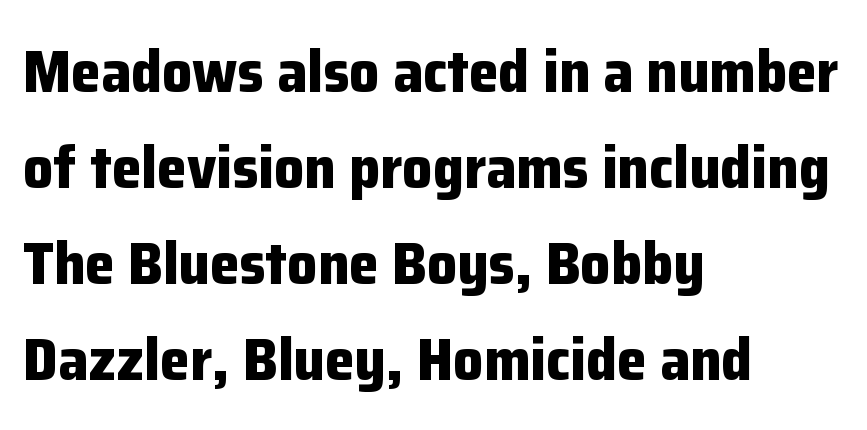
Q: Is the text bold? A: Yes.
Q: Is the text italic (slanted)? A: No, it is upright.
Q: Is the typeface a serif or a sans-serif typeface? A: Sans-serif.
Q: Is the text underlined? A: No.
Q: How is the paragraph aligned? A: Left-aligned.
Q: Is the spacing between letters normal or unusually wide? A: Normal.
Q: Is the spacing between lines tight, normal or loose? A: Normal.
Q: Width (condensed, normal, or wide)? A: Normal.
Q: Stroke contrast? A: Low.
Q: x-height? A: Medium.
Q: Monospaced? A: No.
